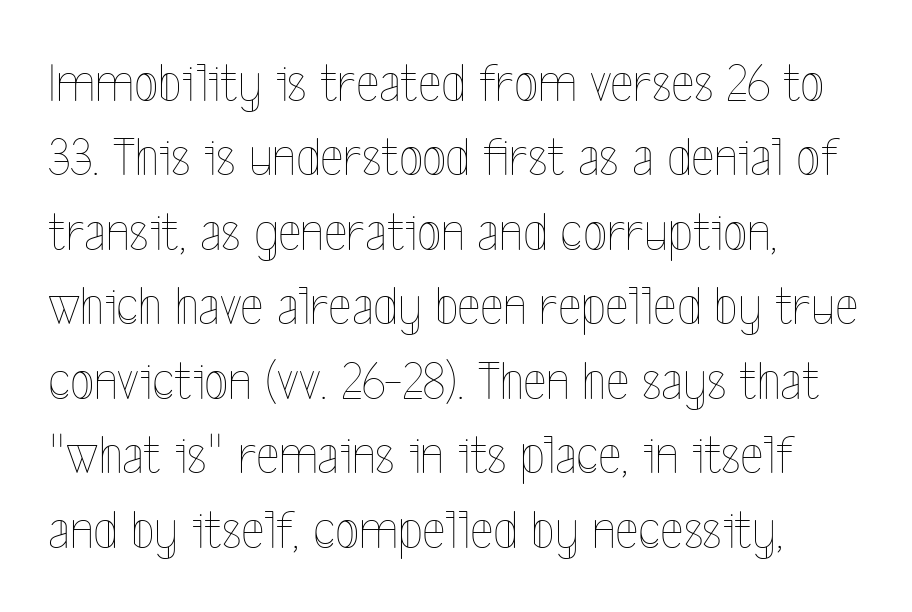
The letters advance in unequal steps, a hallmark of proportional type. In CSS terms this would be text-align: left. The lettering holds an erect, upright posture throughout. Inter-character spacing is left at the font's built-in metrics. Summary of weight: not heavy and not bold. Rule under the text: the space is simply empty.
